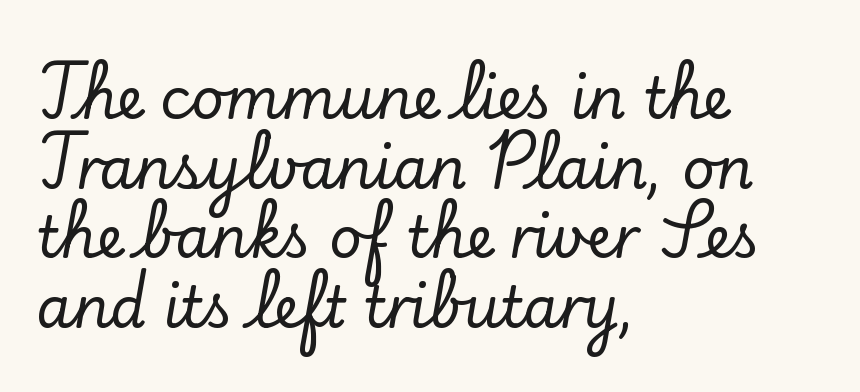
{"serif": "yes", "width": "normal", "stroke_contrast": "low", "x_height": "small", "monospaced": "no", "underline": "no", "align": "left", "line_spacing_ratio": 1.22, "letter_spacing": "normal", "letter_spacing_em": 0.0, "glyph_px": 57}
